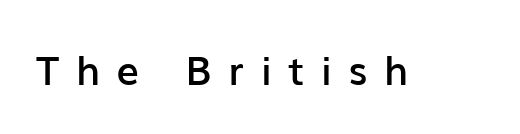
{"serif": "no", "italic": "no", "bold": "semi", "weight": "semibold", "width": "normal", "stroke_contrast": "low", "x_height": "medium", "monospaced": "no", "underline": "no", "letter_spacing": "wide", "letter_spacing_em": 0.42, "glyph_px": 40}
